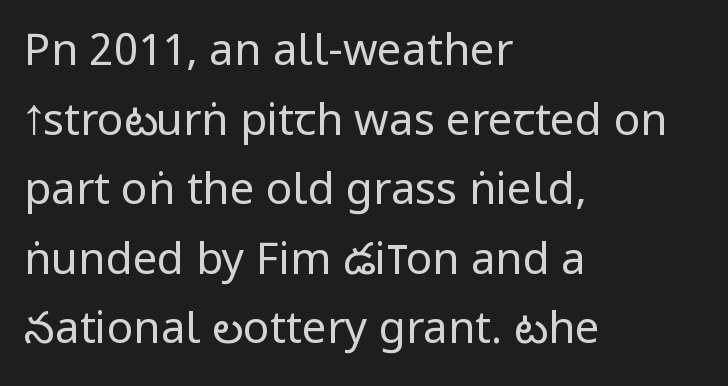
{"serif": "no", "italic": "no", "bold": "no", "weight": "regular", "width": "condensed", "stroke_contrast": "low", "x_height": "large", "monospaced": "no", "underline": "no", "align": "left", "line_spacing": "normal", "line_spacing_ratio": 1.58, "letter_spacing": "normal", "letter_spacing_em": 0.0, "glyph_px": 44}
